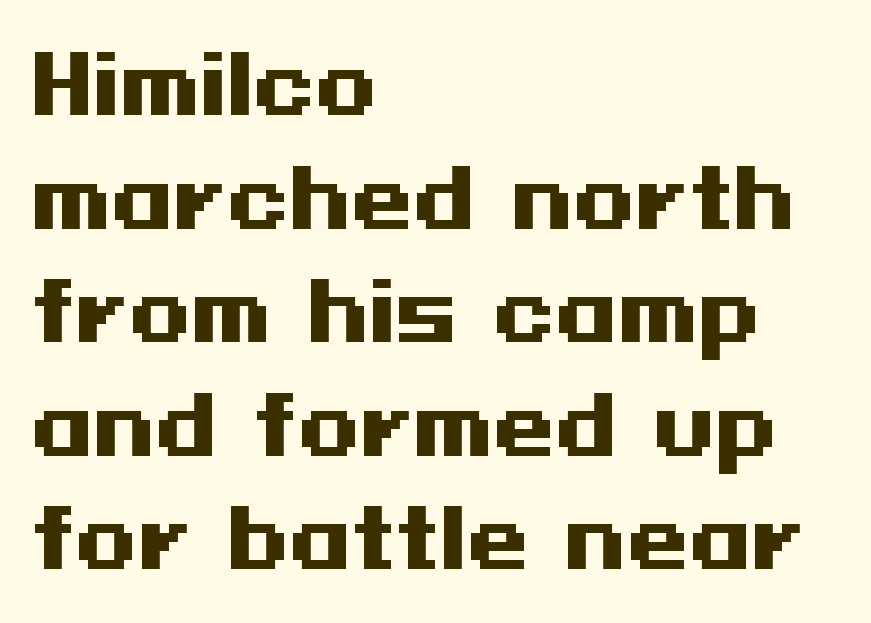
Q: Is the text bold? A: Yes.
Q: Is the text italic (slanted)? A: No, it is upright.
Q: Is the typeface a serif or a sans-serif typeface? A: Sans-serif.
Q: Is the text underlined? A: No.
Q: How is the paragraph aligned? A: Left-aligned.
Q: Is the spacing between letters normal or unusually wide? A: Normal.
Q: Is the spacing between lines tight, normal or loose? A: Normal.
Q: Width (condensed, normal, or wide)? A: Wide.
Q: Stroke contrast? A: Medium.
Q: x-height? A: Medium.
